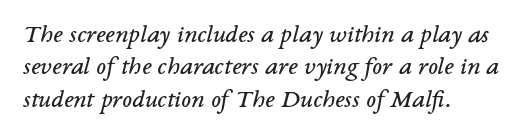
Q: Is the text bold? A: No.
Q: Is the text italic (slanted)? A: Yes, it leans right by about 14 degrees.
Q: Is the text underlined? A: No.
Q: How is the paragraph aligned? A: Left-aligned.
Q: Is the spacing between letters normal or unusually wide? A: Normal.
Q: Is the spacing between lines tight, normal or loose? A: Normal.
